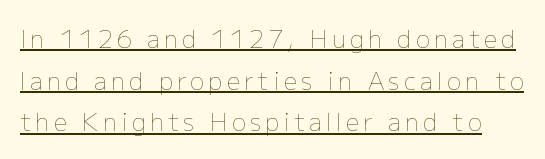
Q: Is the text bold? A: No.
Q: Is the text italic (slanted)? A: No, it is upright.
Q: Is the text underlined? A: Yes.
